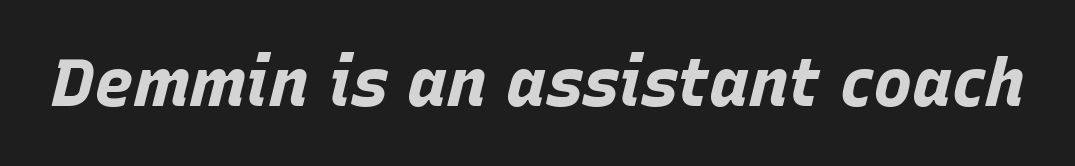
Strong, thick strokes mark this as bold type. Quick note: italic. This rendering features lettering with no underline. The passage shown has conventional tracking throughout. This sample has the flowing, uneven cadence of proportional lettering.
